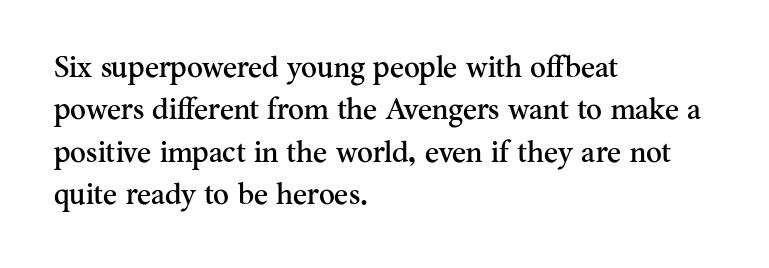
{"serif": "yes", "italic": "no", "width": "normal", "stroke_contrast": "medium", "x_height": "small", "monospaced": "no", "underline": "no", "align": "left", "line_spacing": "normal", "line_spacing_ratio": 1.41, "letter_spacing": "normal", "letter_spacing_em": 0.0, "glyph_px": 30}
